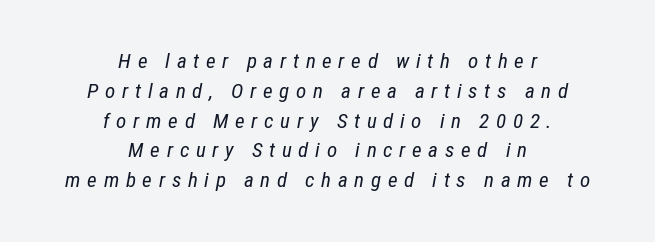
Q: Is the text bold? A: No.
Q: Is the text italic (slanted)? A: Yes, it leans right by about 12 degrees.
Q: Is the text underlined? A: No.
Q: How is the paragraph aligned? A: Centered.
Q: Is the spacing between letters normal or unusually wide? A: Unusually wide.
Q: Is the spacing between lines tight, normal or loose? A: Normal.
